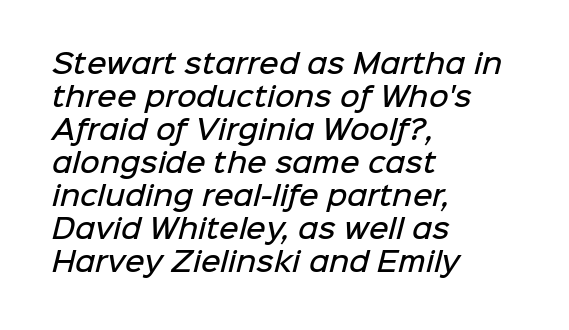
The image shows 27 px text type; set left-aligned, line spacing 1.22x, normal letter spacing, not underlined.
